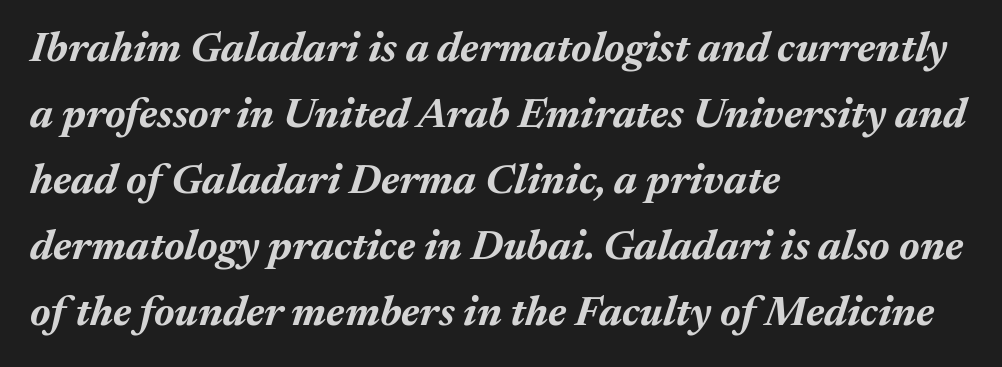
The image shows 42 px bold type, italic (leaning right); set left-aligned, normal line spacing (1.57x), normal letter spacing, not underlined; medium stroke contrast and a medium x-height.
